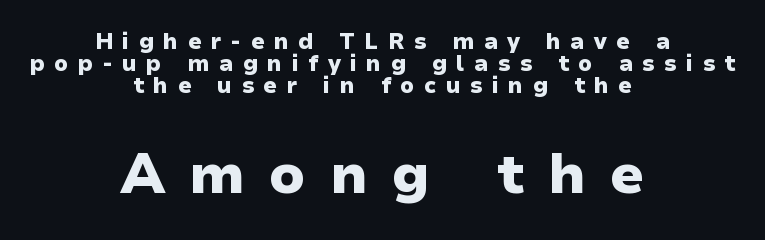
{"serif": "no", "italic": "no", "bold": "yes", "weight": "heavy", "width": "normal", "stroke_contrast": "low", "x_height": "medium", "monospaced": "no", "underline": "no", "align": "center", "line_spacing": "tight", "line_spacing_ratio": 0.99, "letter_spacing": "wide", "letter_spacing_em": 0.43, "larger_block": "second", "size_ratio": 2.55, "glyph_px": 56}
